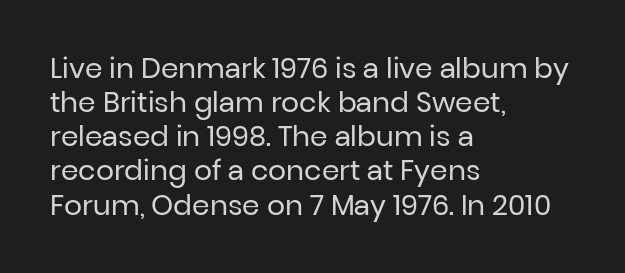
The image shows 28 px regular-weight sans-serif type, upright; set left-aligned, line spacing 1.22x, normal letter spacing, not underlined; low stroke contrast and a medium x-height.
